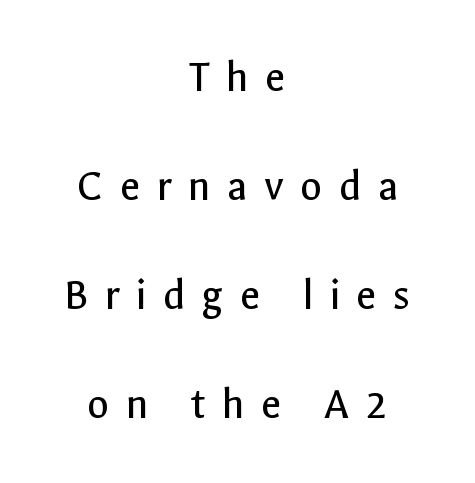
The rendering uses a large line-height, opening up the rows. Words appear elongated and porous because spacing is wide. Type style note: lacks serifs. The lines are quadded center. Varying glyph widths throughout — classic text-font behaviour.
